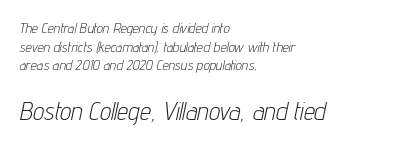
The lines in this sample share a left origin and differ only in where they stop. The rendering applies a slant to the glyphs. This is not heavy type; no bold has been used. A normal amount of white space separates one row of letters from the next. The tracking reads as untouched default to a designer's eye.
